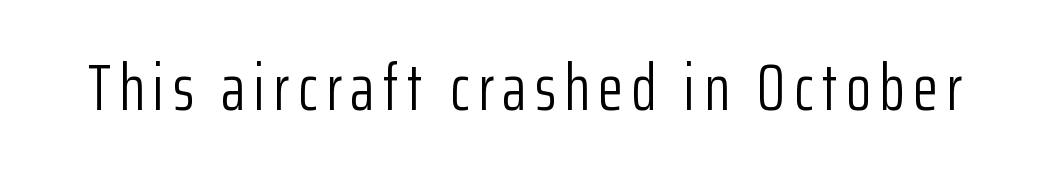
The image shows 65 px light, condensed sans-serif type, upright; set not underlined; low stroke contrast and a medium x-height.
